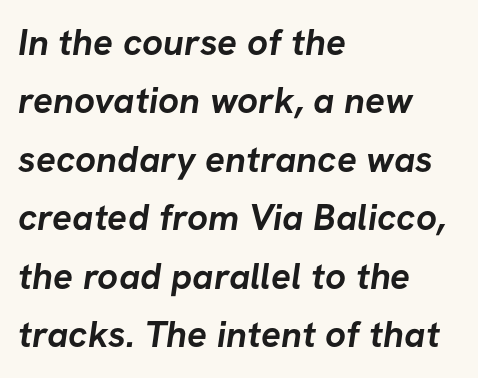
The glyphs in this specimen are sans serif. Horizontal alignment here is leftward, the default for most running prose. The characters look thick and weighty, a clear bold. Each letter keeps its own natural width here, so spacing adapts to shape.
